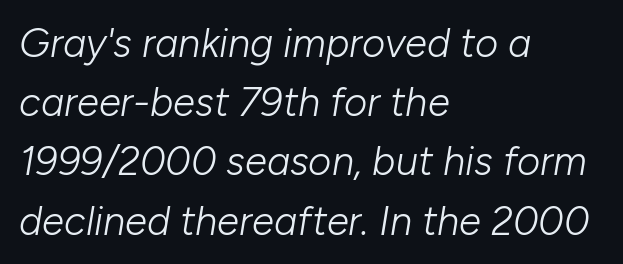
The face used here is proportionally spaced, like ordinary book or web type. A light-to-regular cut is what we see here. All the whitespace from short lines collects on the right. In terms of posture, this sample is oblique. Letters rest on an invisible, unmarked baseline. Compared with typical body copy, the letter spacing here is the same.
